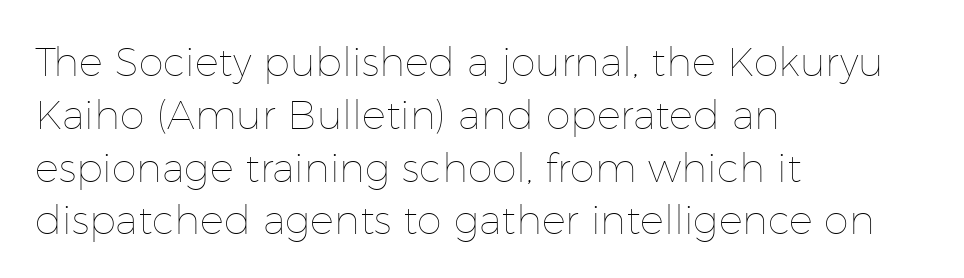
Q: Is the text bold? A: No.
Q: Is the text italic (slanted)? A: No, it is upright.
Q: Is the text underlined? A: No.
Q: How is the paragraph aligned? A: Left-aligned.
Q: Is the spacing between letters normal or unusually wide? A: Normal.
Q: Is the spacing between lines tight, normal or loose? A: Normal.
Q: Width (condensed, normal, or wide)? A: Normal.
Q: Stroke contrast? A: Low.
Q: x-height? A: Medium.
Q: Monospaced? A: No.
